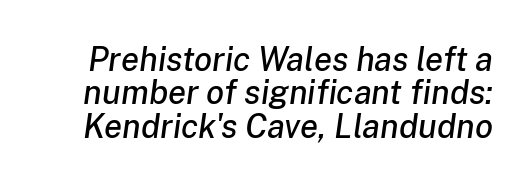
The image shows 33 px text type, italic (leaning right); set tight line spacing (1.01x), normal letter spacing, not underlined; low stroke contrast and a medium x-height.
